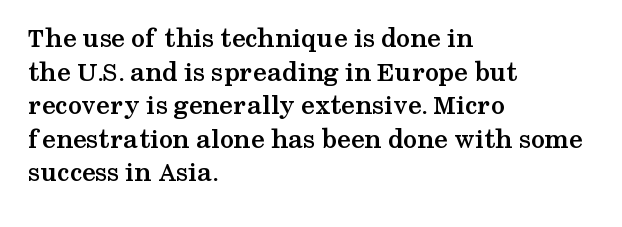
{"serif": "yes", "italic": "no", "bold": "yes", "weight": "semibold", "width": "wide", "stroke_contrast": "medium", "x_height": "medium", "monospaced": "no", "underline": "no", "align": "left", "line_spacing_ratio": 1.2, "letter_spacing": "normal", "letter_spacing_em": 0.0, "glyph_px": 28}
